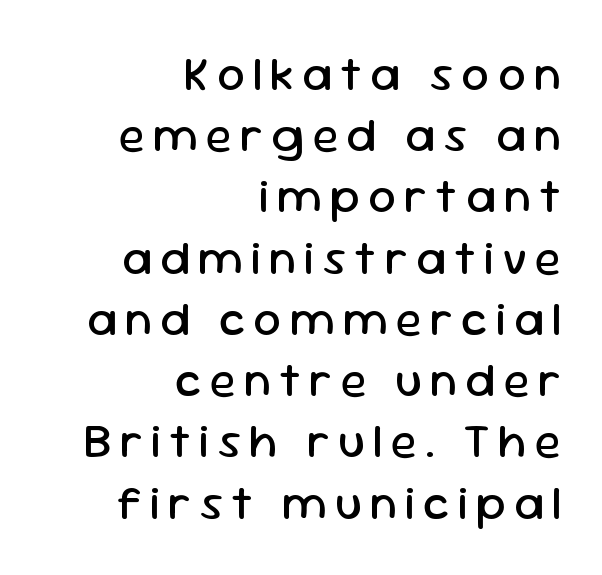
{"serif": "no", "italic": "no", "bold": "no", "weight": "regular", "width": "normal", "stroke_contrast": "low", "x_height": "medium", "monospaced": "no", "underline": "no", "align": "right", "line_spacing": "normal", "line_spacing_ratio": 1.25, "glyph_px": 49}
